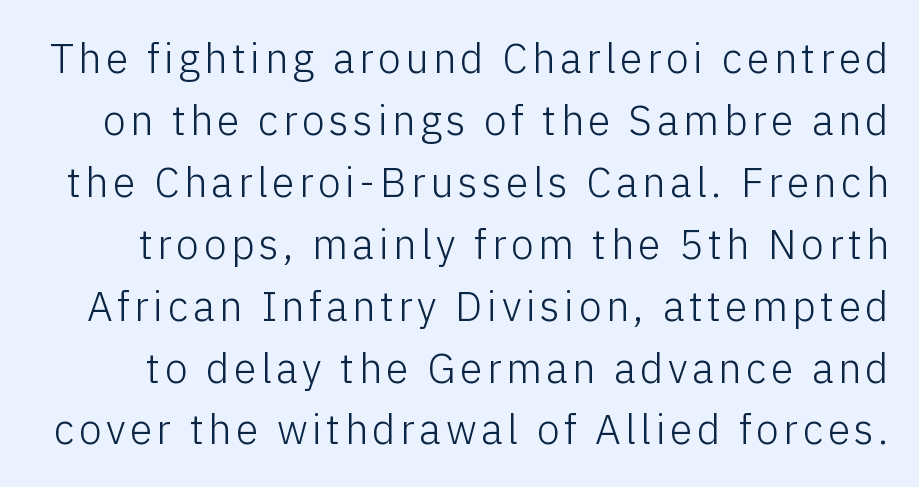
Q: Is the text bold? A: No.
Q: Is the text italic (slanted)? A: No, it is upright.
Q: Is the typeface a serif or a sans-serif typeface? A: Sans-serif.
Q: Is the text underlined? A: No.
Q: Is the spacing between lines tight, normal or loose? A: Normal.
Q: Width (condensed, normal, or wide)? A: Normal.
Q: Stroke contrast? A: Low.
Q: x-height? A: Medium.
Q: Monospaced? A: No.
